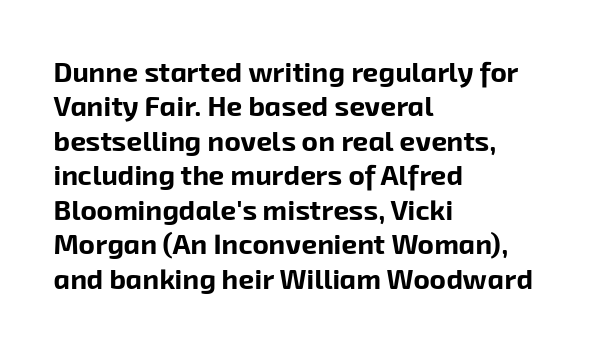
{"serif": "no", "bold": "yes", "weight": "bold", "width": "normal", "stroke_contrast": "low", "x_height": "medium", "monospaced": "no", "underline": "no", "align": "left", "line_spacing_ratio": 1.23, "letter_spacing": "normal", "letter_spacing_em": 0.0, "glyph_px": 28}
